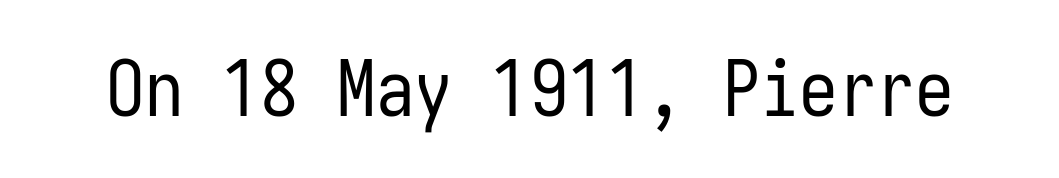
The image shows 77 px regular-weight, condensed sans-serif type, upright; set normal letter spacing, not underlined; low stroke contrast and a medium x-height.
